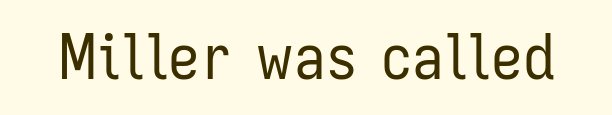
The image shows 63 px regular-weight, condensed sans-serif type, upright; set normal letter spacing, not underlined; low stroke contrast and a medium x-height.
